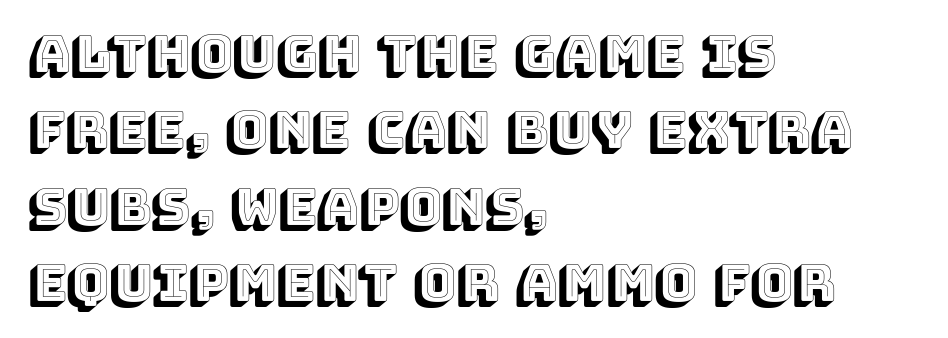
Q: Is the text italic (slanted)? A: No, it is upright.
Q: Is the text underlined? A: No.
Q: How is the paragraph aligned? A: Left-aligned.
Q: Is the spacing between letters normal or unusually wide? A: Normal.
Q: Is the spacing between lines tight, normal or loose? A: Normal.
Q: Width (condensed, normal, or wide)? A: Normal.
Q: x-height? A: Large.
Q: Monospaced? A: No.
